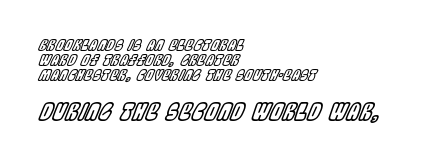
Q: Is the text italic (slanted)? A: Yes, it leans right by about 22 degrees.
Q: Is the text underlined? A: No.
Q: How is the paragraph aligned? A: Left-aligned.
Q: Is the spacing between letters normal or unusually wide? A: Normal.
Q: Is the spacing between lines tight, normal or loose? A: Tight.
Q: Which block of text is set in a larger size, the first (top) or the second (bottom)? A: The second (bottom) one.
